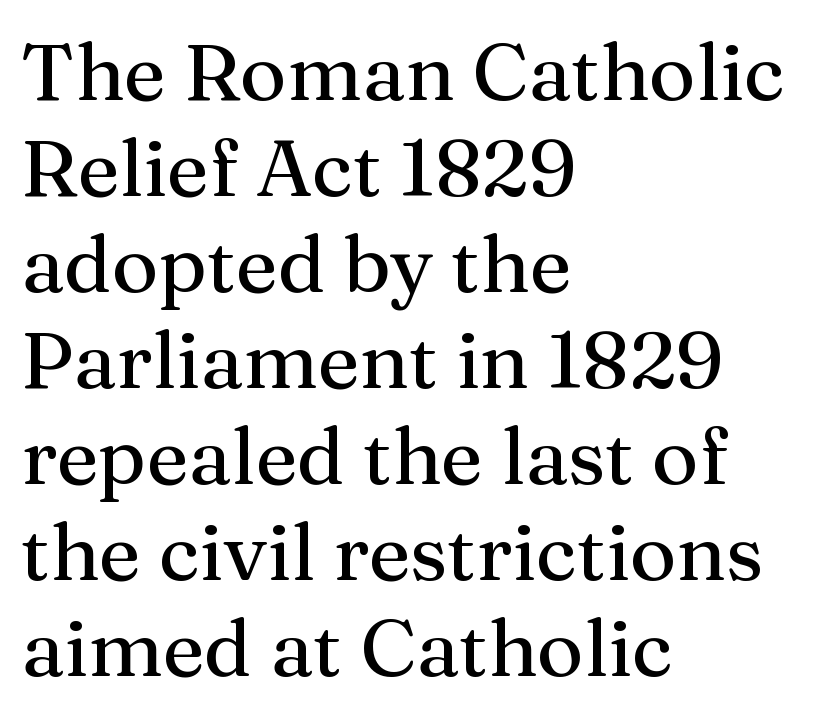
The image shows 80 px serif type, upright; set left-aligned, line spacing 1.2x, normal letter spacing, not underlined; medium stroke contrast and a medium x-height.
